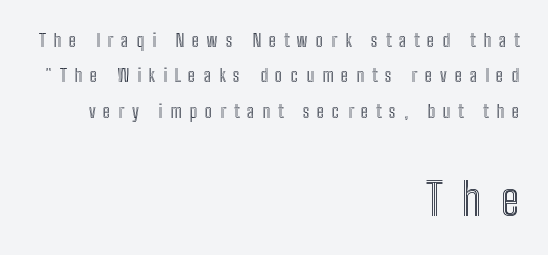
If you drew a ruler down the right edge, every line would touch it. Here the designer chose a conventional face with non-uniform glyph widths. Tall strokes in this sample are plumb rather than angled. Typesetter's note — lower block bumped up in size, upper block left smaller.
